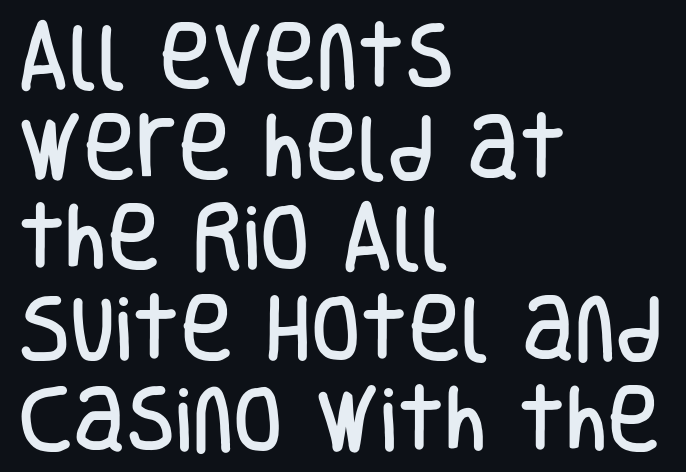
Honestly, the row spacing looks completely unremarkable. Descenders hang freely into open space. These lines were composed using upright roman letters. All the whitespace from short lines collects on the right.
